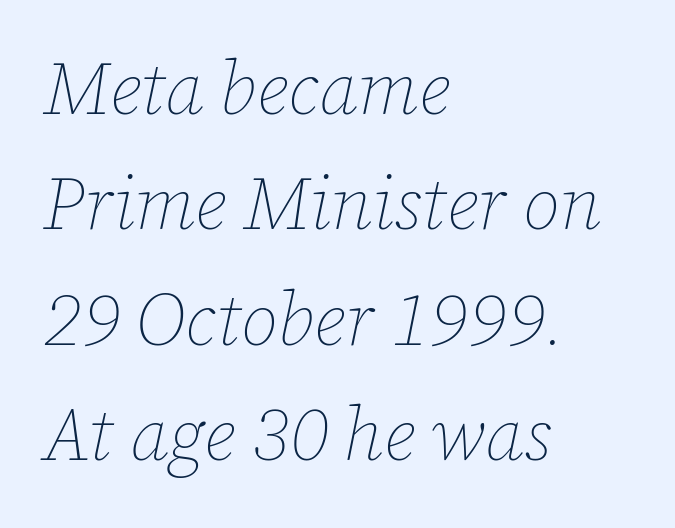
Emphasis-style slanted type is in use. The letters advance in unequal steps, a hallmark of proportional type. The gap between lines stays unmarked. The compositor pushed each line to the left boundary. Compared with a typical body face, this is equally light or lighter still.
